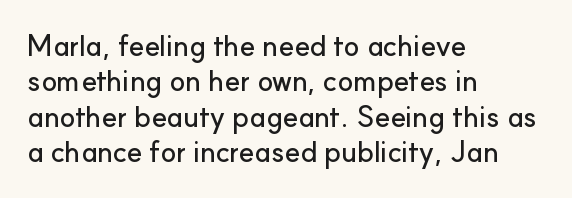
The image shows 29 px sans-serif type, upright; set left-aligned, line spacing 1.22x, normal letter spacing, not underlined; low stroke contrast and a small x-height.
